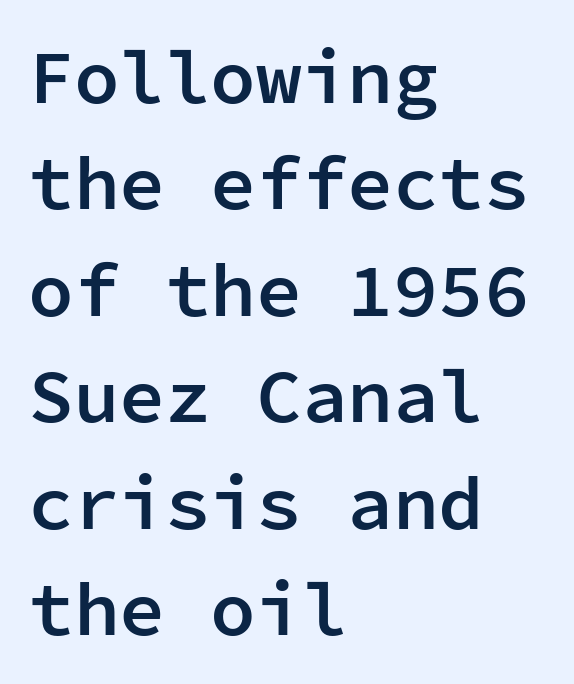
Q: Is the text bold? A: Semi-bold.
Q: Is the text italic (slanted)? A: No, it is upright.
Q: Is the typeface a serif or a sans-serif typeface? A: Sans-serif.
Q: Is the text underlined? A: No.
Q: How is the paragraph aligned? A: Left-aligned.
Q: Is the spacing between letters normal or unusually wide? A: Normal.
Q: Is the spacing between lines tight, normal or loose? A: Normal.
Q: Width (condensed, normal, or wide)? A: Normal.
Q: Stroke contrast? A: Low.
Q: x-height? A: Medium.
Q: Monospaced? A: Yes.
